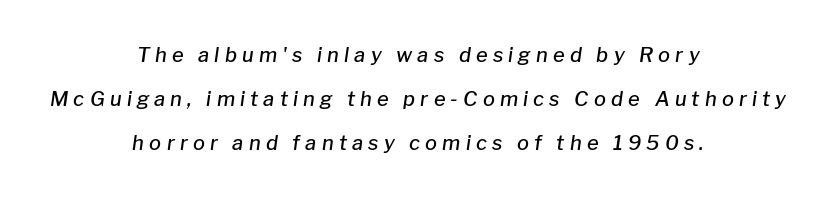
The image shows 20 px text type, italic (leaning right); set centered, loose line spacing (2.2x), unusually wide letter spacing (+0.26 em), not underlined.
